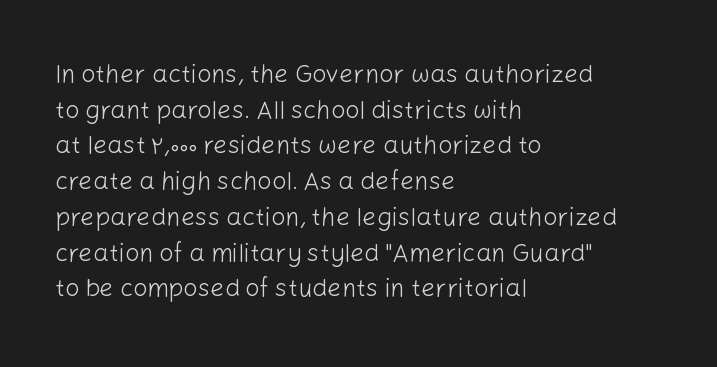
The image shows 25 px text type, upright; set left-aligned, normal line spacing (1.43x), normal letter spacing, not underlined.
